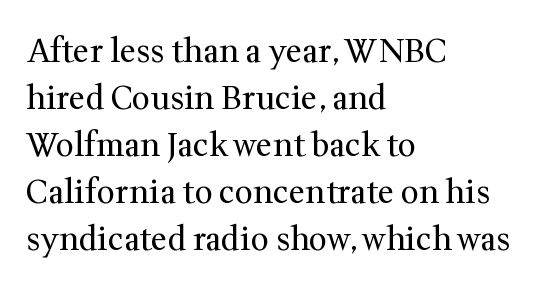
Q: Is the text bold? A: No.
Q: Is the text italic (slanted)? A: No, it is upright.
Q: Is the typeface a serif or a sans-serif typeface? A: Serif.
Q: Is the text underlined? A: No.
Q: How is the paragraph aligned? A: Left-aligned.
Q: Is the spacing between letters normal or unusually wide? A: Normal.
Q: Is the spacing between lines tight, normal or loose? A: Normal.
Q: Width (condensed, normal, or wide)? A: Normal.
Q: Stroke contrast? A: Medium.
Q: x-height? A: Medium.
Q: Monospaced? A: No.
